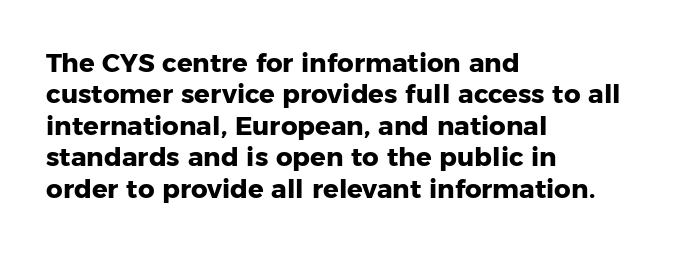
The image shows 26 px bold type, upright; set left-aligned, line spacing 1.21x, normal letter spacing, not underlined.
